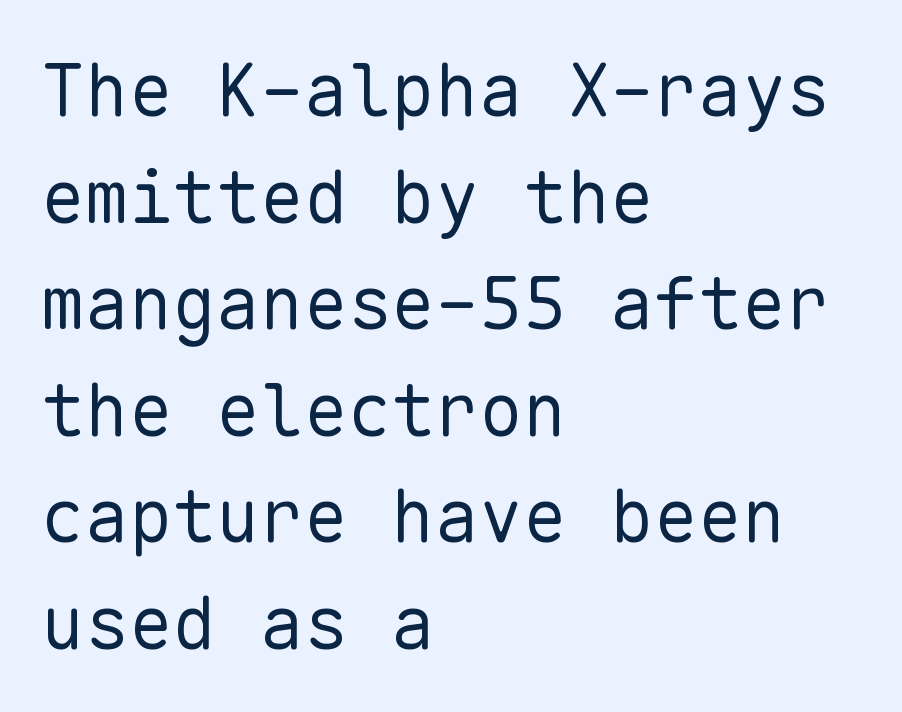
The image shows 73 px regular-weight sans-serif type, upright, monospaced; set left-aligned, normal line spacing (1.46x), normal letter spacing, not underlined; low stroke contrast and a medium x-height.
